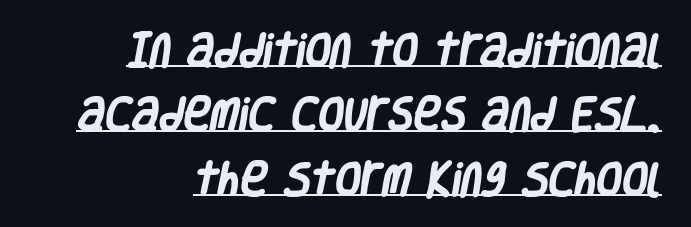
{"serif": "no", "bold": "yes", "weight": "heavy", "width": "condensed", "stroke_contrast": "low", "x_height": "large", "monospaced": "no", "underline": "yes", "align": "right", "line_spacing_ratio": 1.74, "letter_spacing": "normal", "letter_spacing_em": 0.0, "glyph_px": 37}
